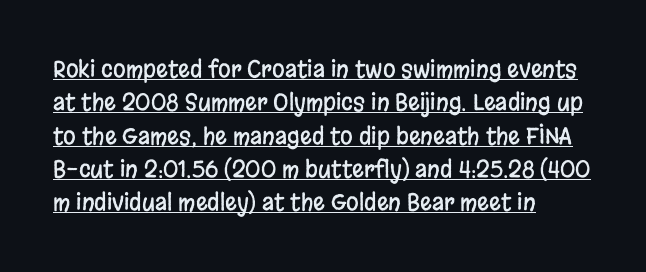
Look at the tracking — it's just the regular setting, nothing added. In terms of leading, this rendering sits right in the middle. Vertical strokes here are truly vertical. The face used here appears with an underline applied.
